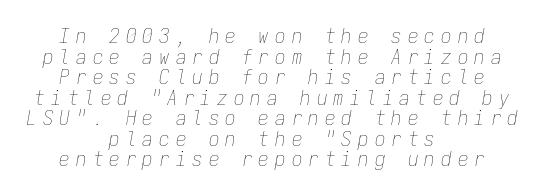
Q: Is the text bold? A: No.
Q: Is the text italic (slanted)? A: Yes, it leans right by about 9 degrees.
Q: Is the text underlined? A: No.
Q: How is the paragraph aligned? A: Centered.
Q: Is the spacing between letters normal or unusually wide? A: Unusually wide.
Q: Is the spacing between lines tight, normal or loose? A: Tight.
